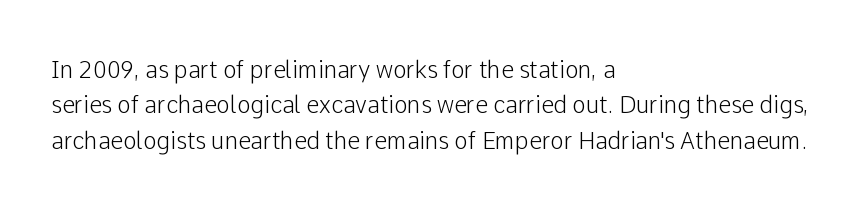
Nope, not italic — everything's standing straight. Words appear dense and cohesive because spacing is normal. The baseline area is clear. These lines sit exactly where default settings would place them. The compositor pushed each line to the left boundary.
